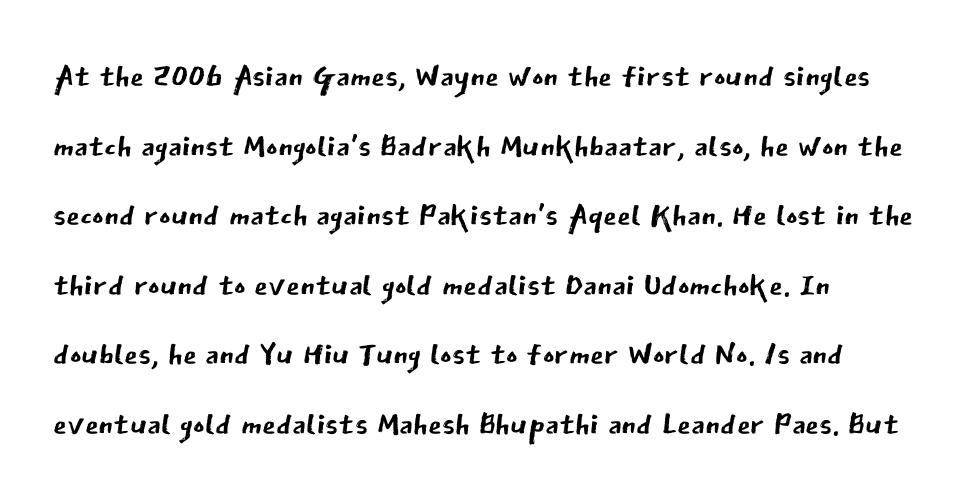
It's the straight-up-and-down kind of type. Examine the stroke ends and you'll find no serifs. Just letters on the line, the space beneath them empty. These lines keep a tight, regular rhythm from letter to letter.
